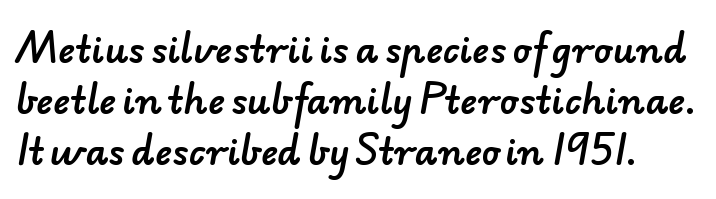
The image shows 36 px sans-serif type; set normal line spacing (1.42x), normal letter spacing, not underlined; low stroke contrast and a small x-height.
